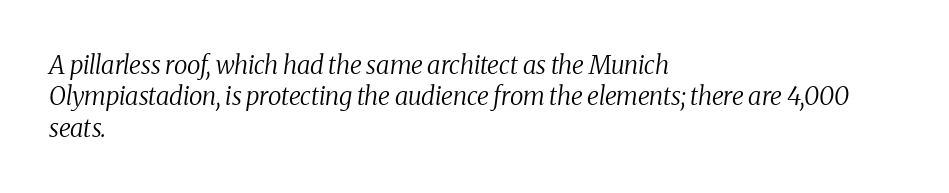
The image shows 25 px text type, italic (leaning right); set left-aligned, normal line spacing (1.26x), normal letter spacing, not underlined.
